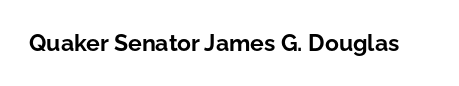
Q: Is the text bold? A: Yes.
Q: Is the text italic (slanted)? A: No, it is upright.
Q: Is the text underlined? A: No.
Q: Is the spacing between letters normal or unusually wide? A: Normal.
